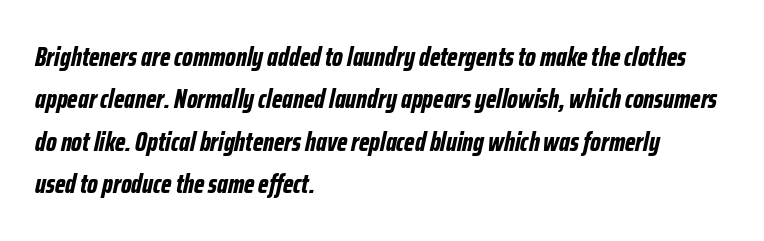
Q: Is the text bold? A: Yes.
Q: Is the text italic (slanted)? A: Yes, it leans right by about 12 degrees.
Q: Is the text underlined? A: No.
Q: How is the paragraph aligned? A: Left-aligned.
Q: Is the spacing between letters normal or unusually wide? A: Normal.
Q: Is the spacing between lines tight, normal or loose? A: Normal.
